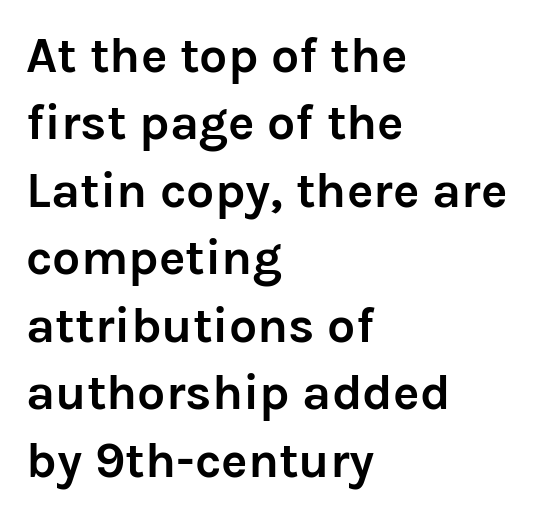
Q: Is the text bold? A: Yes.
Q: Is the text italic (slanted)? A: No, it is upright.
Q: Is the typeface a serif or a sans-serif typeface? A: Sans-serif.
Q: Is the text underlined? A: No.
Q: How is the paragraph aligned? A: Left-aligned.
Q: Is the spacing between letters normal or unusually wide? A: Normal.
Q: Is the spacing between lines tight, normal or loose? A: Normal.
Q: Width (condensed, normal, or wide)? A: Normal.
Q: Stroke contrast? A: Low.
Q: x-height? A: Medium.
Q: Monospaced? A: No.
